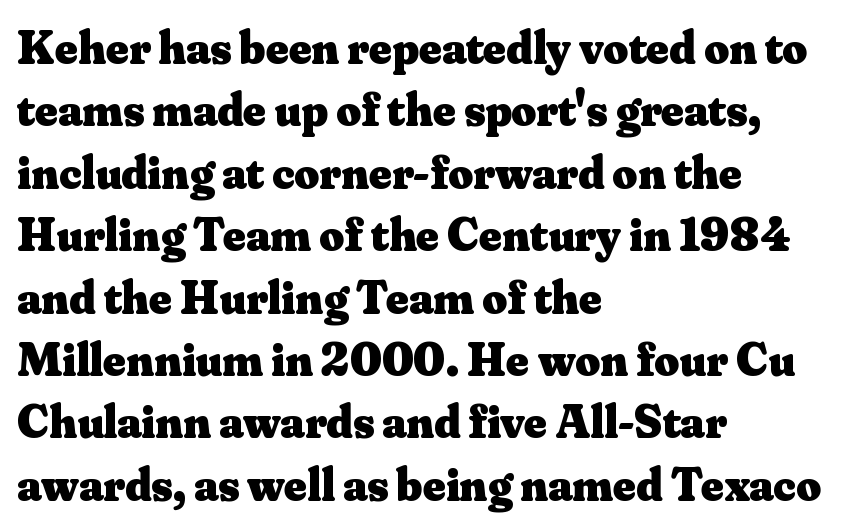
Q: Is the text bold? A: Yes.
Q: Is the text italic (slanted)? A: No, it is upright.
Q: Is the typeface a serif or a sans-serif typeface? A: Serif.
Q: Is the text underlined? A: No.
Q: How is the paragraph aligned? A: Left-aligned.
Q: Is the spacing between letters normal or unusually wide? A: Normal.
Q: Is the spacing between lines tight, normal or loose? A: Normal.
Q: Width (condensed, normal, or wide)? A: Normal.
Q: Stroke contrast? A: Medium.
Q: x-height? A: Small.
Q: Monospaced? A: No.
